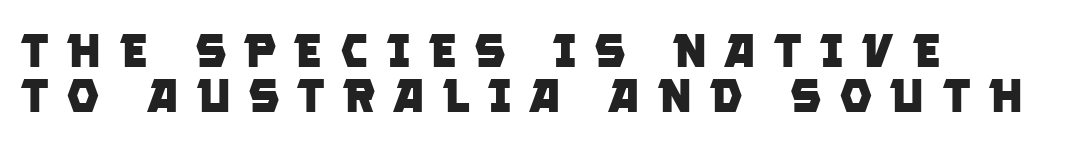
{"serif": "no", "bold": "yes", "weight": "heavy", "width": "normal", "stroke_contrast": "low", "x_height": "large", "monospaced": "no", "underline": "no", "align": "left", "line_spacing": "tight", "line_spacing_ratio": 0.96, "letter_spacing": "wide", "letter_spacing_em": 0.36, "glyph_px": 47}
